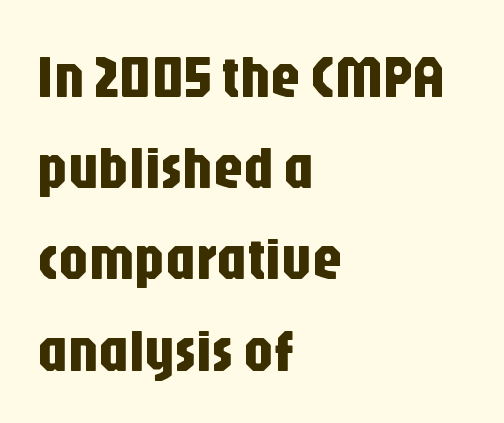
Q: Is the text italic (slanted)? A: No, it is upright.
Q: Is the typeface a serif or a sans-serif typeface? A: Sans-serif.
Q: Is the text underlined? A: No.
Q: How is the paragraph aligned? A: Left-aligned.
Q: Is the spacing between letters normal or unusually wide? A: Normal.
Q: Is the spacing between lines tight, normal or loose? A: Normal.
Q: Width (condensed, normal, or wide)? A: Condensed.
Q: Stroke contrast? A: Low.
Q: x-height? A: Large.
Q: Monospaced? A: No.
